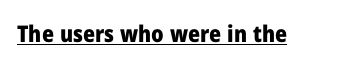
The image shows 23 px bold type, upright; set normal letter spacing, underlined.
